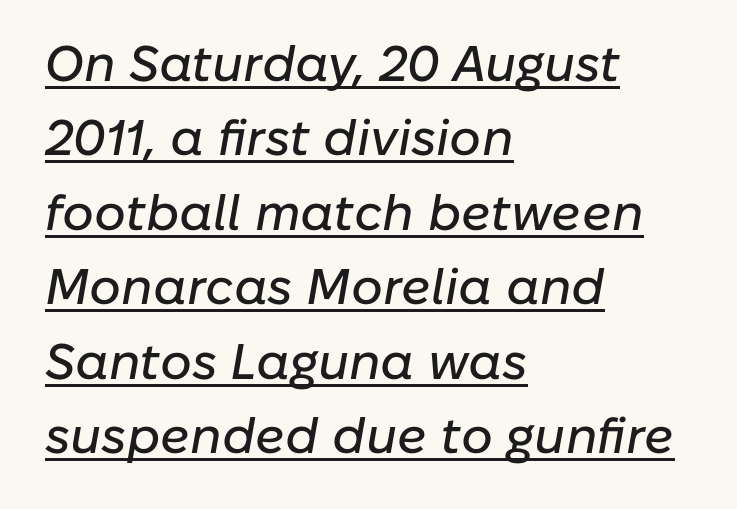
The image shows 50 px text type, italic (leaning right); set left-aligned, normal line spacing (1.49x), normal letter spacing, underlined; low stroke contrast and a medium x-height.
